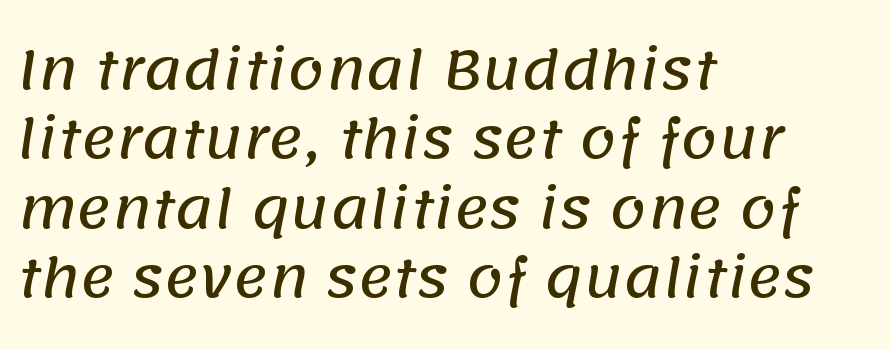
Q: Is the typeface a serif or a sans-serif typeface? A: Sans-serif.
Q: Is the text underlined? A: No.
Q: How is the paragraph aligned? A: Left-aligned.
Q: Is the spacing between letters normal or unusually wide? A: Normal.
Q: Is the spacing between lines tight, normal or loose? A: Normal.
Q: Width (condensed, normal, or wide)? A: Normal.
Q: Stroke contrast? A: Low.
Q: x-height? A: Large.
Q: Monospaced? A: No.
